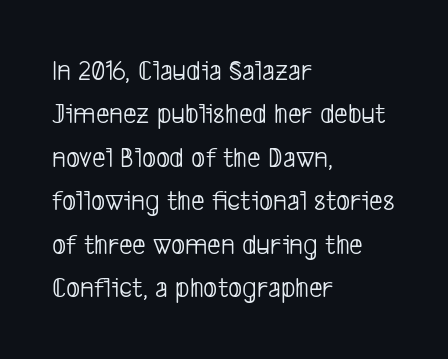
{"serif": "no", "bold": "no", "weight": "light", "width": "condensed", "stroke_contrast": "low", "x_height": "medium", "monospaced": "no", "underline": "no", "align": "left", "line_spacing": "normal", "line_spacing_ratio": 1.45, "letter_spacing": "normal", "letter_spacing_em": 0.0, "glyph_px": 30}
